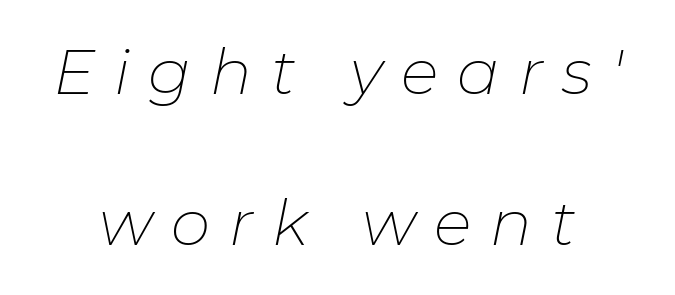
Characters follow at a spacing far wider than the type designer built in. Check the space under the baseline: it is left empty. Is this a heavy cut? Hardly; it is regular or lighter. The letters are slanted; this is an italic face.
